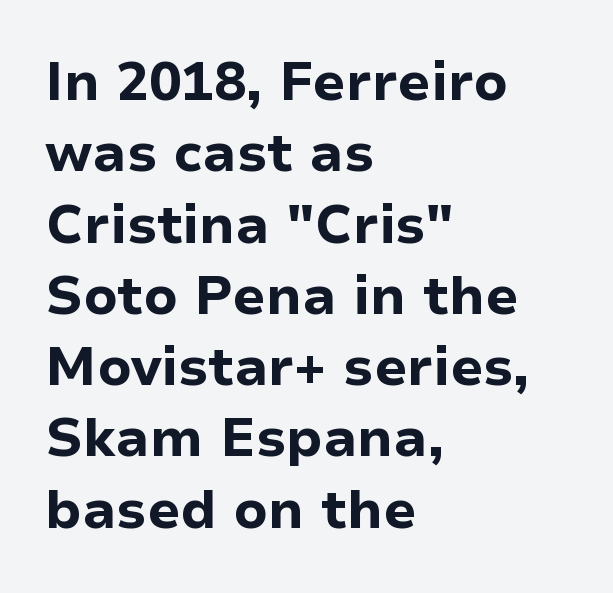
Q: Is the text bold? A: Yes.
Q: Is the text italic (slanted)? A: No, it is upright.
Q: Is the typeface a serif or a sans-serif typeface? A: Sans-serif.
Q: Is the text underlined? A: No.
Q: How is the paragraph aligned? A: Left-aligned.
Q: Is the spacing between letters normal or unusually wide? A: Normal.
Q: Is the spacing between lines tight, normal or loose? A: Normal.
Q: Width (condensed, normal, or wide)? A: Normal.
Q: Stroke contrast? A: Low.
Q: x-height? A: Medium.
Q: Monospaced? A: No.
